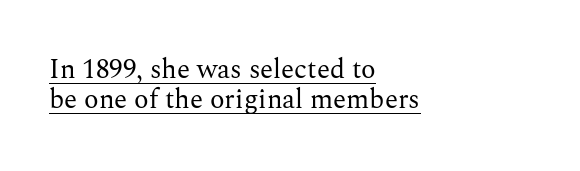
{"italic": "no", "bold": "no", "underline": "yes", "align": "left", "line_spacing": "tight", "line_spacing_ratio": 1.12, "letter_spacing": "normal", "letter_spacing_em": 0.0, "glyph_px": 27}
